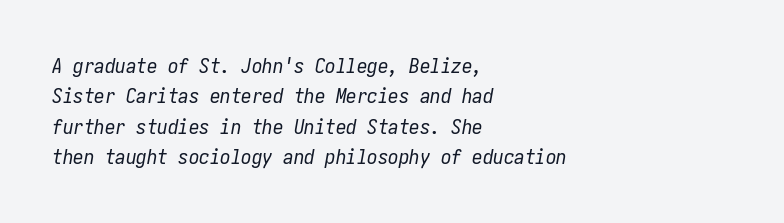
Q: Is the text bold? A: No.
Q: Is the text italic (slanted)? A: Yes, it leans right by about 10 degrees.
Q: Is the text underlined? A: No.
Q: How is the paragraph aligned? A: Left-aligned.
Q: Is the spacing between letters normal or unusually wide? A: Normal.
Q: Is the spacing between lines tight, normal or loose? A: Normal.
